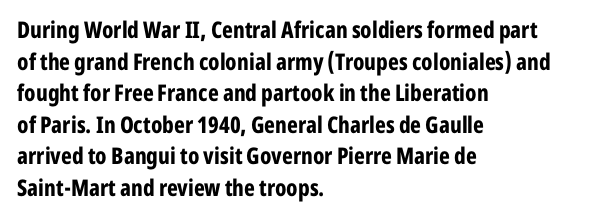
The image shows 23 px bold type, upright; set left-aligned, normal line spacing (1.37x), normal letter spacing, not underlined.
